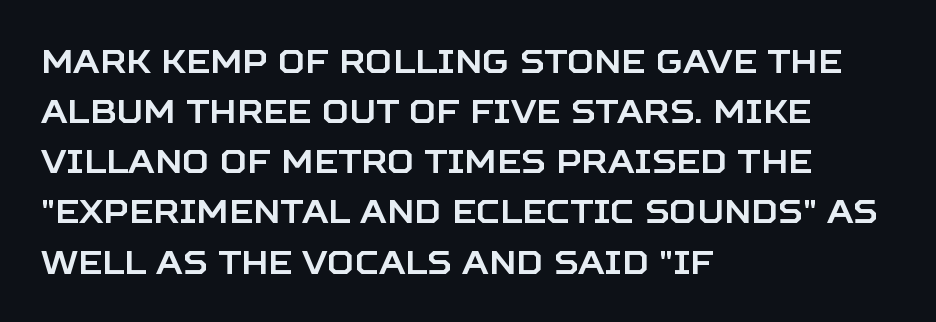
Q: Is the text italic (slanted)? A: No, it is upright.
Q: Is the typeface a serif or a sans-serif typeface? A: Sans-serif.
Q: Is the text underlined? A: No.
Q: How is the paragraph aligned? A: Left-aligned.
Q: Is the spacing between letters normal or unusually wide? A: Normal.
Q: Is the spacing between lines tight, normal or loose? A: Normal.
Q: Width (condensed, normal, or wide)? A: Normal.
Q: Stroke contrast? A: Low.
Q: x-height? A: Large.
Q: Monospaced? A: No.
